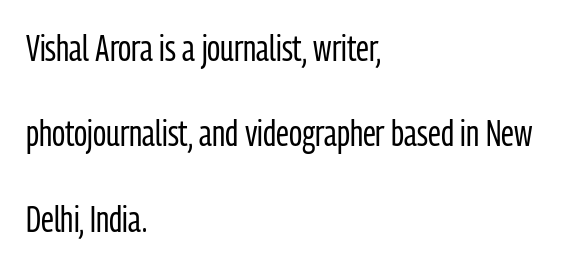
The image shows 36 px regular-weight, condensed sans-serif type, upright; set left-aligned, loose line spacing (2.37x), normal letter spacing, not underlined; low stroke contrast and a medium x-height.
